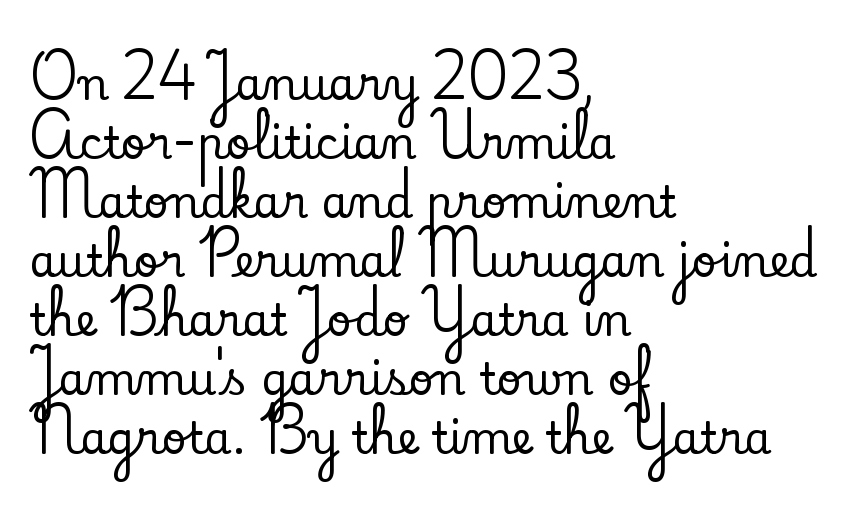
Q: Is the text italic (slanted)? A: No, it is upright.
Q: Is the typeface a serif or a sans-serif typeface? A: Serif.
Q: Is the text underlined? A: No.
Q: How is the paragraph aligned? A: Left-aligned.
Q: Is the spacing between letters normal or unusually wide? A: Normal.
Q: Is the spacing between lines tight, normal or loose? A: Normal.
Q: Width (condensed, normal, or wide)? A: Normal.
Q: Stroke contrast? A: Low.
Q: x-height? A: Small.
Q: Monospaced? A: No.
